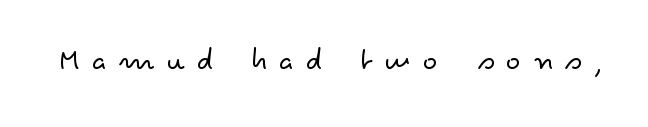
{"serif": "no", "italic": "no", "bold": "no", "weight": "light", "width": "wide", "stroke_contrast": "low", "x_height": "small", "monospaced": "no", "underline": "no", "letter_spacing": "wide", "letter_spacing_em": 0.34, "glyph_px": 34}
